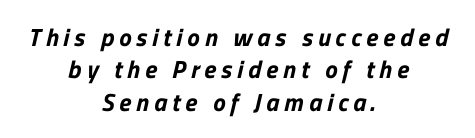
{"underline": "no", "align": "center", "line_spacing": "normal", "line_spacing_ratio": 1.3, "letter_spacing": "wide", "letter_spacing_em": 0.2, "glyph_px": 25}
